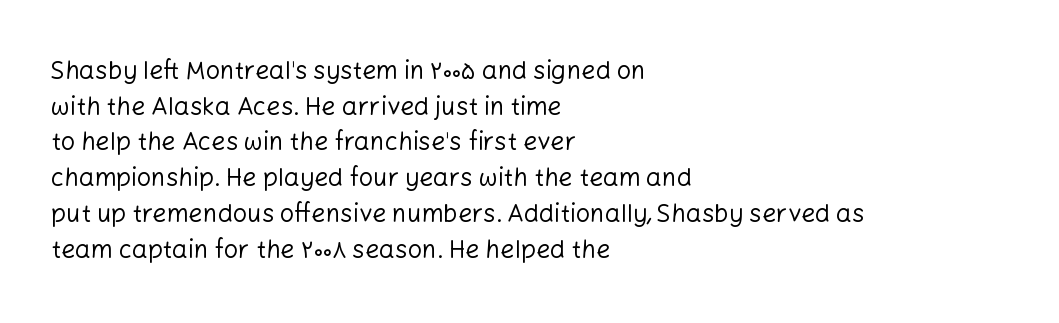
{"italic": "no", "bold": "no", "underline": "no", "align": "left", "line_spacing": "normal", "line_spacing_ratio": 1.43, "letter_spacing": "normal", "letter_spacing_em": 0.0, "glyph_px": 25}
